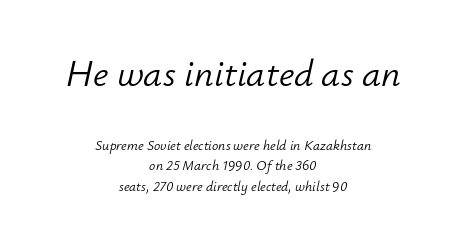
Q: Is the text bold? A: No.
Q: Is the text italic (slanted)? A: Yes, it leans right by about 12 degrees.
Q: Is the text underlined? A: No.
Q: How is the paragraph aligned? A: Centered.
Q: Is the spacing between letters normal or unusually wide? A: Normal.
Q: Is the spacing between lines tight, normal or loose? A: Normal.
Q: Which block of text is set in a larger size, the first (top) or the second (bottom)? A: The first (top) one.
Q: Width (condensed, normal, or wide)? A: Normal.
Q: Stroke contrast? A: Low.
Q: x-height? A: Small.
Q: Monospaced? A: No.
